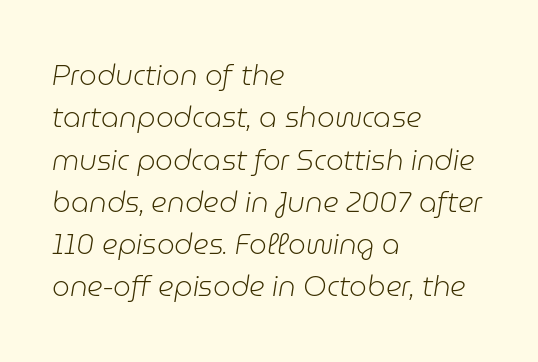
The rendering uses natural spacing where letterforms have individual widths. The face used here is rendered with its standard letterfit. Emphasis-style slanted type is in use. Does the copy run flush right? No — it runs flush left.
